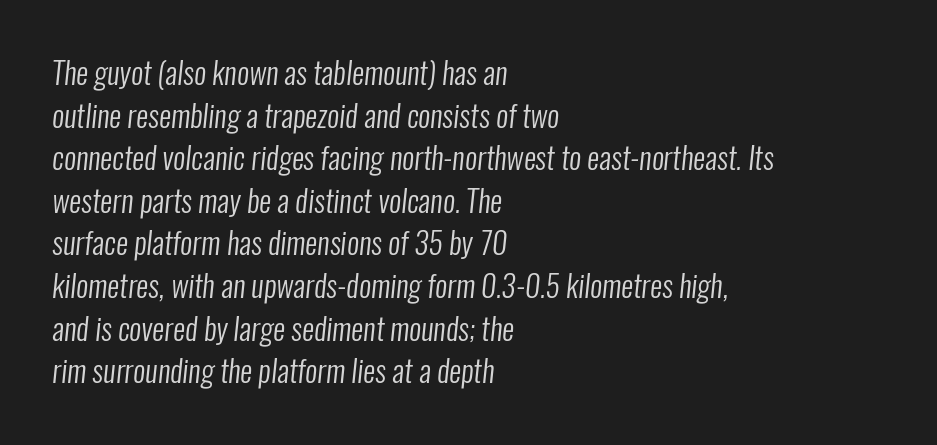
Words float on clear page, feet unadorned. The characters are drawn with everyday or finer stroke widths. The characters display no serif detailing; their extremities are plain. The lines are quadded left. Reading down the column, the eye jumps a familiar distance to each next line.
